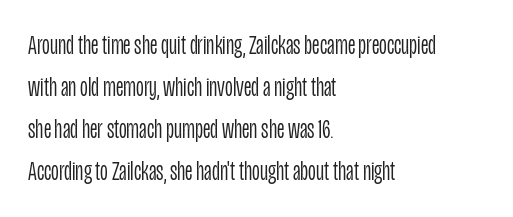
{"italic": "no", "bold": "no", "underline": "no", "align": "left", "line_spacing": "normal", "line_spacing_ratio": 1.56, "letter_spacing": "normal", "letter_spacing_em": 0.0, "glyph_px": 27}
